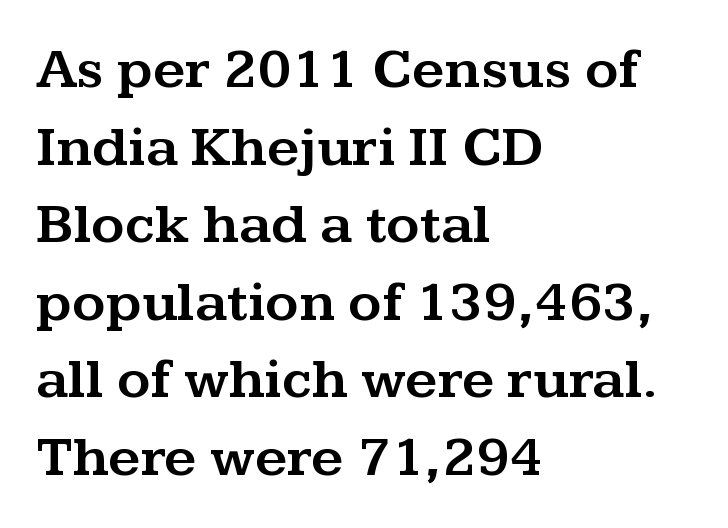
{"serif": "yes", "italic": "no", "width": "wide", "stroke_contrast": "medium", "x_height": "medium", "monospaced": "no", "underline": "no", "align": "left", "line_spacing": "normal", "line_spacing_ratio": 1.36, "letter_spacing": "normal", "letter_spacing_em": 0.0, "glyph_px": 57}
